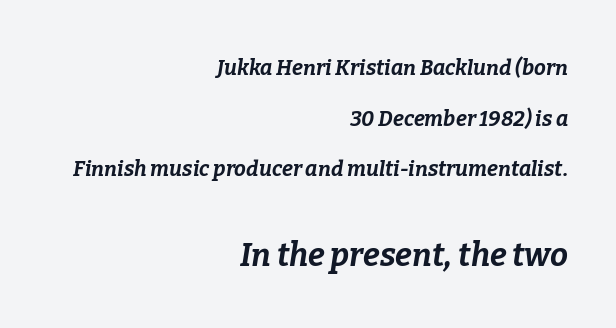
The image shows 32 px bold type, italic (leaning right); set right-aligned, loose line spacing (2.41x), normal letter spacing, not underlined; the second (bottom) block is 1.52x larger; low stroke contrast and a medium x-height.
